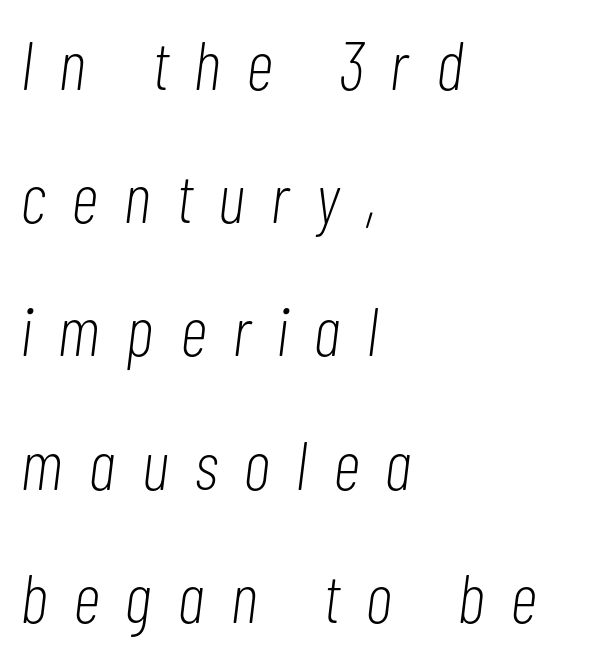
Left-aligned paragraph, ragged on the right. The face used here is proportionally spaced, like ordinary book or web type. Someone cranked the tracking dial way up on this one. Vertically, the passage feels expansive, rows floating well apart.
